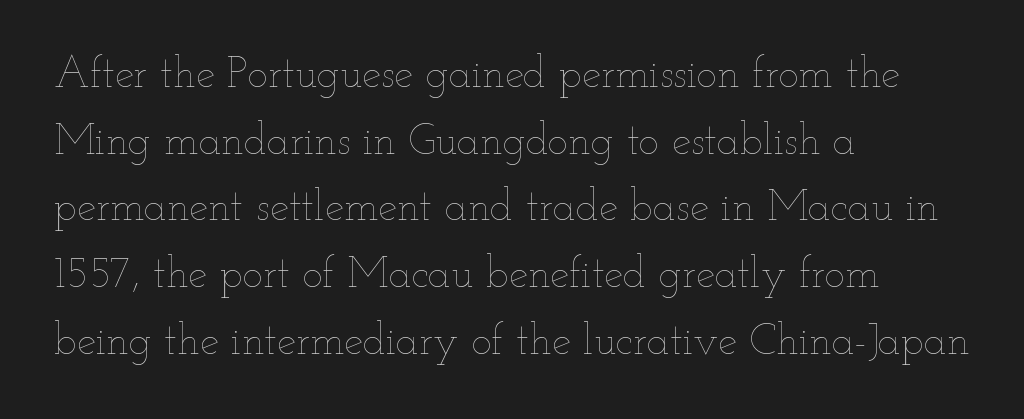
The image shows 43 px thin, wide type, upright; set left-aligned, normal line spacing (1.55x), normal letter spacing, not underlined; low stroke contrast and a small x-height.
